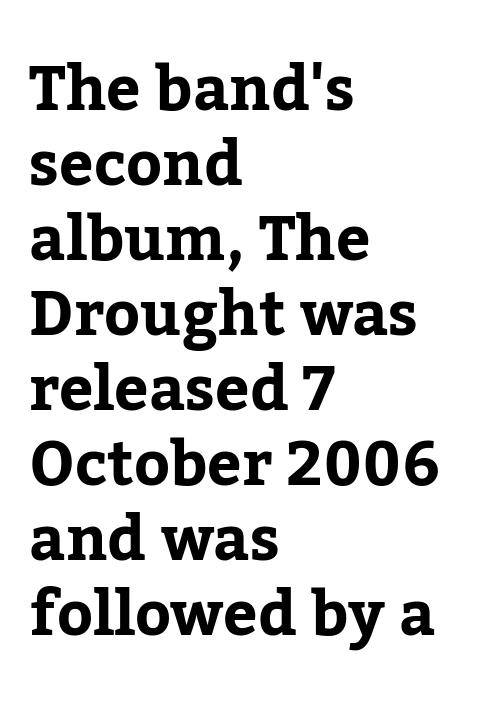
In terms of letterspacing, this is plain default setting. Compared with a centered layout, this one pins lines to the left instead. The gap between lines stays unmarked. The type sits square on the baseline with zero lean. Each letter keeps its own natural width here, so spacing adapts to shape.
